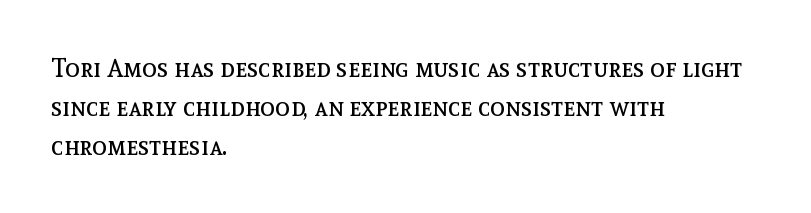
Q: Is the text bold? A: No.
Q: Is the text italic (slanted)? A: No, it is upright.
Q: Is the text underlined? A: No.
Q: How is the paragraph aligned? A: Left-aligned.
Q: Is the spacing between letters normal or unusually wide? A: Normal.
Q: Is the spacing between lines tight, normal or loose? A: Normal.
